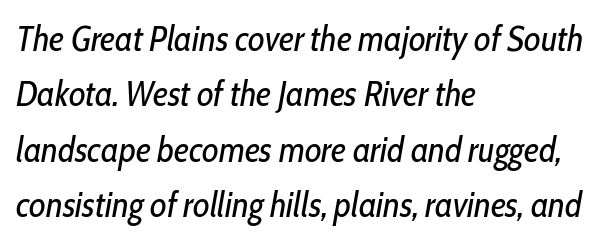
The image shows 36 px regular-weight, condensed type, italic (leaning right); set left-aligned, normal line spacing (1.54x), normal letter spacing, not underlined; low stroke contrast and a medium x-height.
